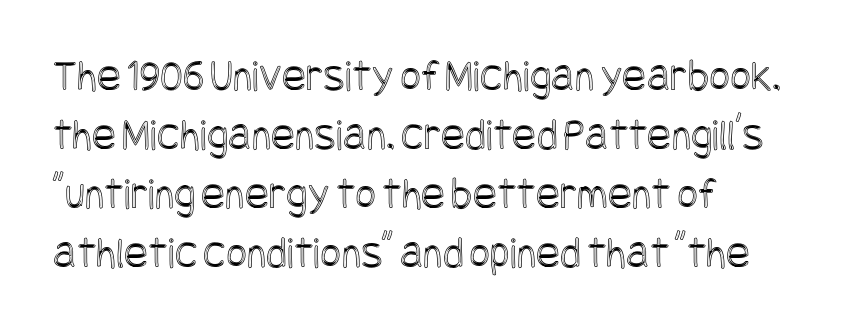
{"italic": "no", "width": "condensed", "x_height": "large", "underline": "no", "align": "left", "line_spacing": "normal", "line_spacing_ratio": 1.31, "letter_spacing": "normal", "letter_spacing_em": 0.0, "glyph_px": 45}
